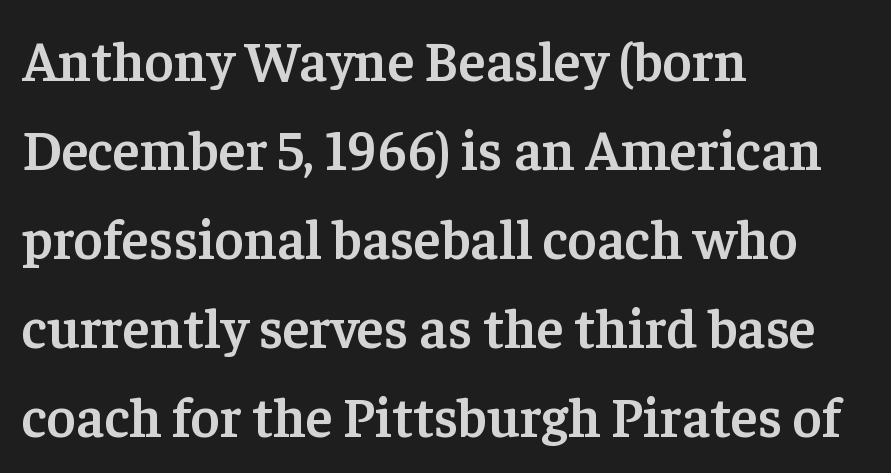
Q: Is the text bold? A: Semi-bold.
Q: Is the text italic (slanted)? A: No, it is upright.
Q: Is the typeface a serif or a sans-serif typeface? A: Serif.
Q: Is the text underlined? A: No.
Q: How is the paragraph aligned? A: Left-aligned.
Q: Is the spacing between letters normal or unusually wide? A: Normal.
Q: Is the spacing between lines tight, normal or loose? A: Normal.
Q: Width (condensed, normal, or wide)? A: Normal.
Q: Stroke contrast? A: Low.
Q: x-height? A: Medium.
Q: Monospaced? A: No.
